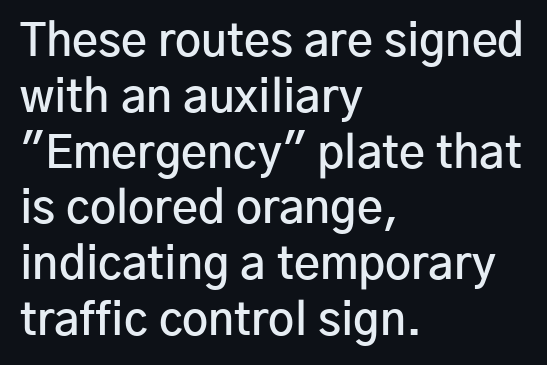
Q: Is the text bold? A: Semi-bold.
Q: Is the text italic (slanted)? A: No, it is upright.
Q: Is the typeface a serif or a sans-serif typeface? A: Sans-serif.
Q: Is the text underlined? A: No.
Q: How is the paragraph aligned? A: Left-aligned.
Q: Is the spacing between letters normal or unusually wide? A: Normal.
Q: Width (condensed, normal, or wide)? A: Normal.
Q: Stroke contrast? A: Low.
Q: x-height? A: Medium.
Q: Monospaced? A: No.
